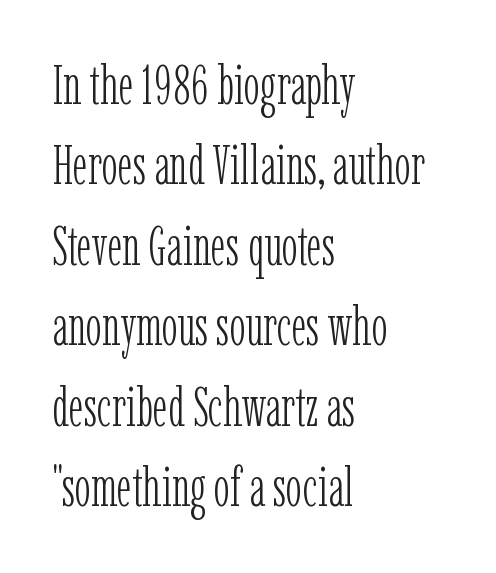
{"serif": "yes", "italic": "no", "bold": "no", "weight": "light", "width": "condensed", "stroke_contrast": "low", "x_height": "medium", "monospaced": "no", "underline": "no", "align": "left", "line_spacing": "normal", "line_spacing_ratio": 1.49, "letter_spacing": "normal", "letter_spacing_em": 0.0, "glyph_px": 54}
